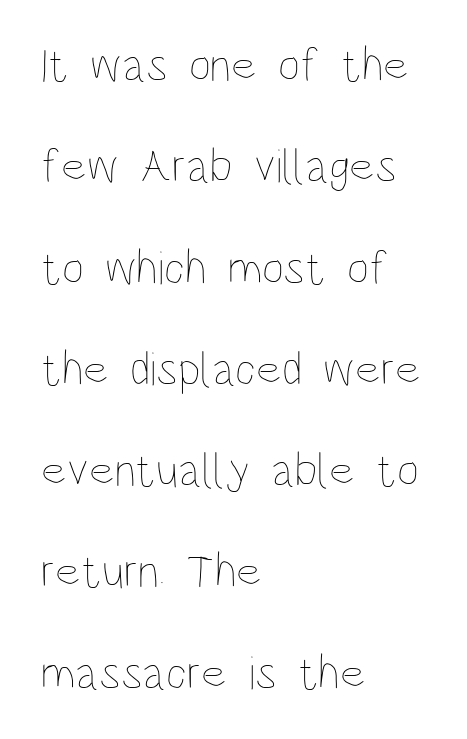
{"italic": "no", "bold": "no", "weight": "thin", "width": "condensed", "stroke_contrast": "low", "x_height": "large", "monospaced": "no", "underline": "no", "align": "left", "line_spacing": "loose", "line_spacing_ratio": 2.11, "letter_spacing": "normal", "letter_spacing_em": 0.0, "glyph_px": 48}
